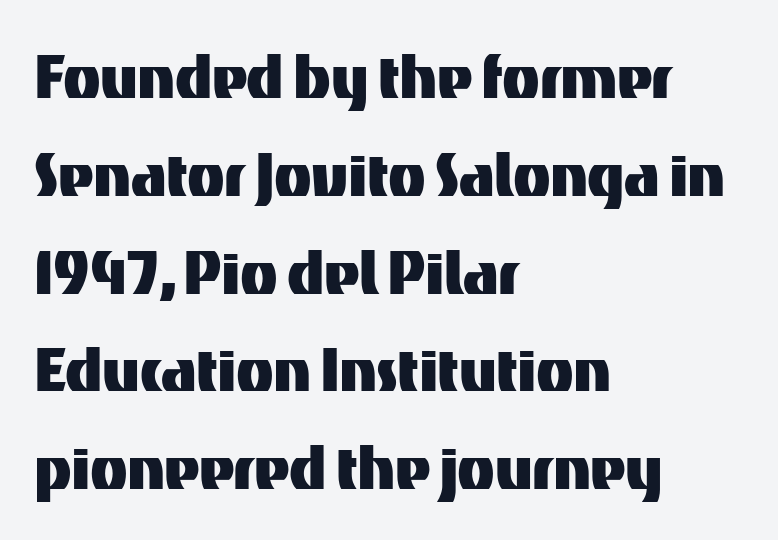
The image shows 77 px sans-serif type, upright; set left-aligned, normal line spacing (1.27x), normal letter spacing, not underlined; medium stroke contrast and a medium x-height.
